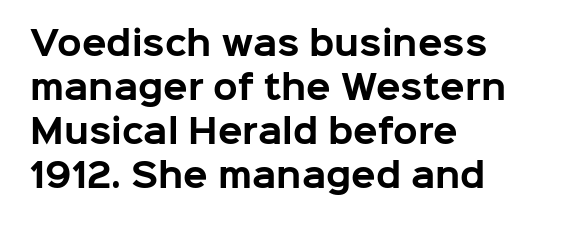
{"serif": "no", "italic": "no", "bold": "yes", "weight": "bold", "width": "normal", "stroke_contrast": "low", "x_height": "medium", "monospaced": "no", "underline": "no", "align": "left", "line_spacing": "normal", "line_spacing_ratio": 1.37, "letter_spacing": "normal", "letter_spacing_em": 0.0, "glyph_px": 32}
